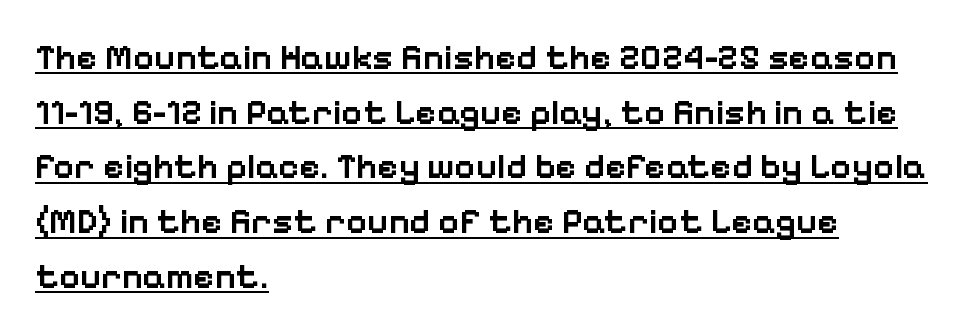
{"serif": "no", "italic": "no", "bold": "semi", "weight": "semibold", "width": "normal", "stroke_contrast": "low", "x_height": "medium", "monospaced": "no", "underline": "yes", "align": "left", "line_spacing": "normal", "line_spacing_ratio": 1.52, "letter_spacing": "normal", "letter_spacing_em": 0.0, "glyph_px": 36}
